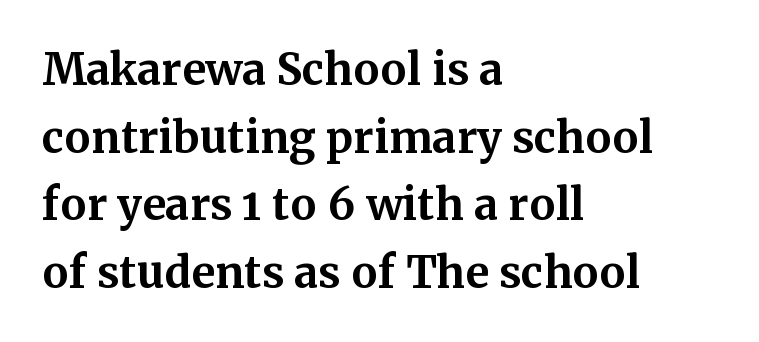
The image shows 43 px bold serif type, upright; set left-aligned, normal line spacing (1.57x), normal letter spacing, not underlined; medium stroke contrast and a medium x-height.
